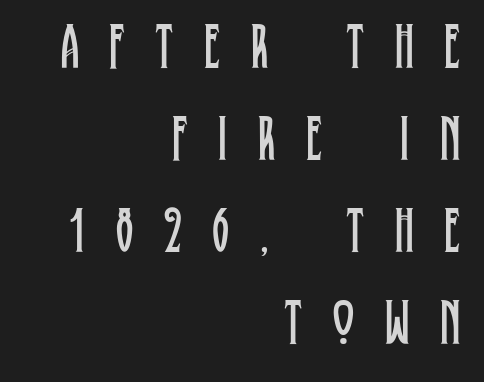
{"serif": "yes", "italic": "no", "bold": "no", "weight": "regular", "width": "condensed", "stroke_contrast": "low", "x_height": "large", "monospaced": "no", "underline": "no", "align": "right", "line_spacing": "normal", "line_spacing_ratio": 1.44, "letter_spacing": "wide", "letter_spacing_em": 0.48, "glyph_px": 64}
